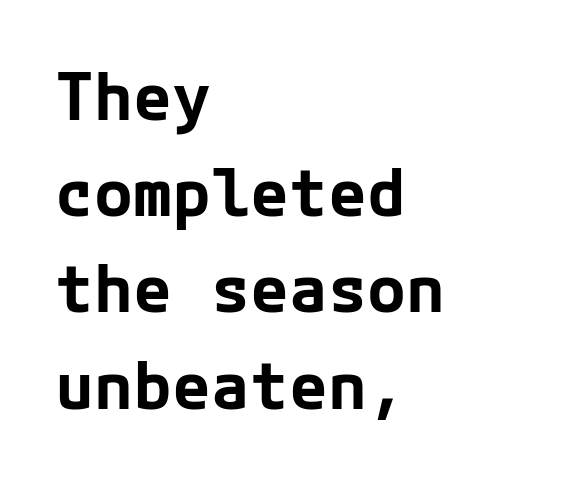
Q: Is the text bold? A: Yes.
Q: Is the text italic (slanted)? A: No, it is upright.
Q: Is the typeface a serif or a sans-serif typeface? A: Sans-serif.
Q: Is the text underlined? A: No.
Q: How is the paragraph aligned? A: Left-aligned.
Q: Is the spacing between letters normal or unusually wide? A: Normal.
Q: Is the spacing between lines tight, normal or loose? A: Normal.
Q: Width (condensed, normal, or wide)? A: Normal.
Q: Stroke contrast? A: Low.
Q: x-height? A: Medium.
